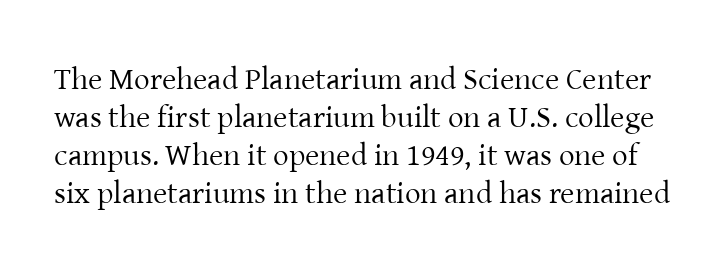
The image shows 31 px regular-weight serif type, upright; set line spacing 1.23x, normal letter spacing, not underlined; low stroke contrast and a medium x-height.
